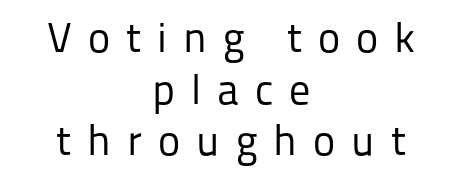
Q: Is the text bold? A: No.
Q: Is the text italic (slanted)? A: No, it is upright.
Q: Is the typeface a serif or a sans-serif typeface? A: Sans-serif.
Q: Is the text underlined? A: No.
Q: How is the paragraph aligned? A: Centered.
Q: Is the spacing between letters normal or unusually wide? A: Unusually wide.
Q: Width (condensed, normal, or wide)? A: Normal.
Q: Stroke contrast? A: Low.
Q: x-height? A: Medium.
Q: Monospaced? A: No.
